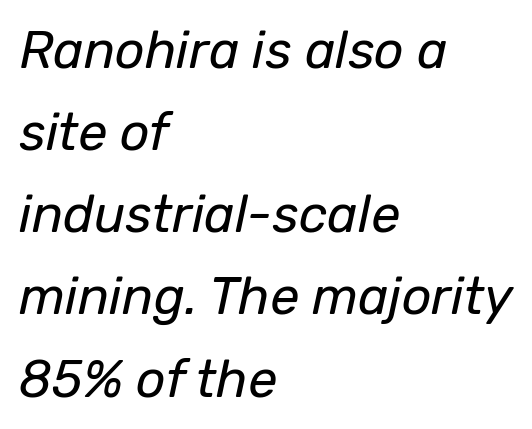
Q: Is the text bold? A: No.
Q: Is the text italic (slanted)? A: Yes, it leans right by about 12 degrees.
Q: Is the text underlined? A: No.
Q: How is the paragraph aligned? A: Left-aligned.
Q: Is the spacing between letters normal or unusually wide? A: Normal.
Q: Is the spacing between lines tight, normal or loose? A: Normal.
Q: Width (condensed, normal, or wide)? A: Normal.
Q: Stroke contrast? A: Low.
Q: x-height? A: Medium.
Q: Monospaced? A: No.
